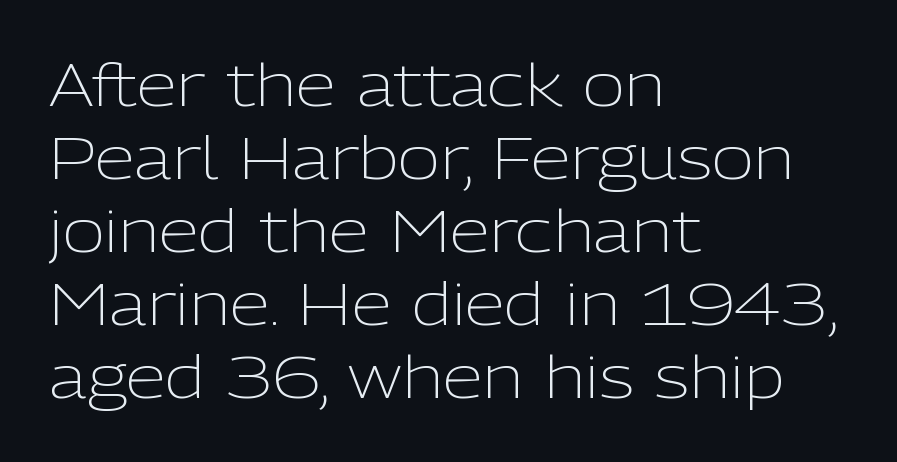
The image shows 58 px light sans-serif type, upright; set left-aligned, normal line spacing (1.26x), normal letter spacing, not underlined; low stroke contrast and a medium x-height.
